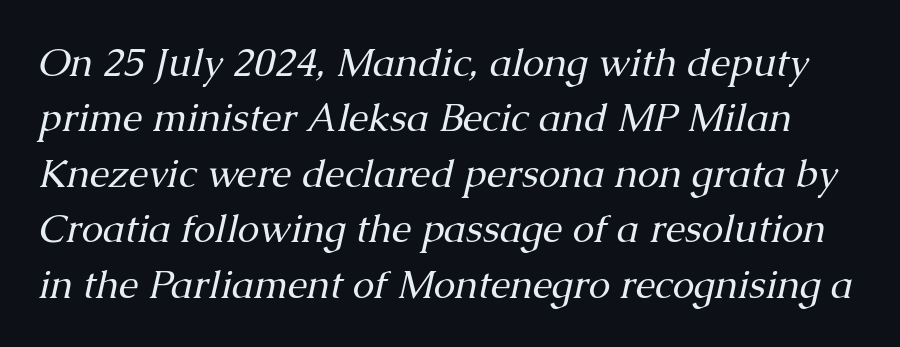
Lines of text with bare space underneath. Tracking here is standard; glyphs follow each other at the usual distance. The weight tops out at a normal text grade. Character widths vary here, with narrow letters taking less room than wide ones.
